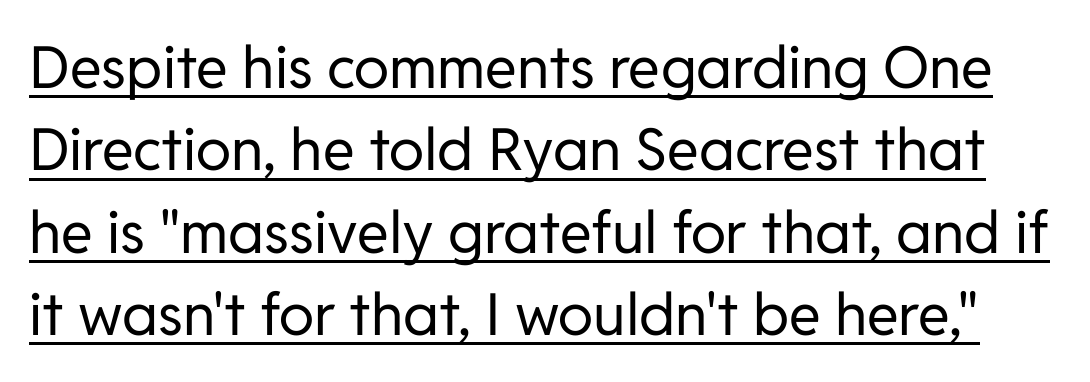
Q: Is the text bold? A: No.
Q: Is the text italic (slanted)? A: No, it is upright.
Q: Is the typeface a serif or a sans-serif typeface? A: Sans-serif.
Q: Is the text underlined? A: Yes.
Q: Is the spacing between letters normal or unusually wide? A: Normal.
Q: Is the spacing between lines tight, normal or loose? A: Normal.
Q: Width (condensed, normal, or wide)? A: Normal.
Q: Stroke contrast? A: Low.
Q: x-height? A: Medium.
Q: Monospaced? A: No.
